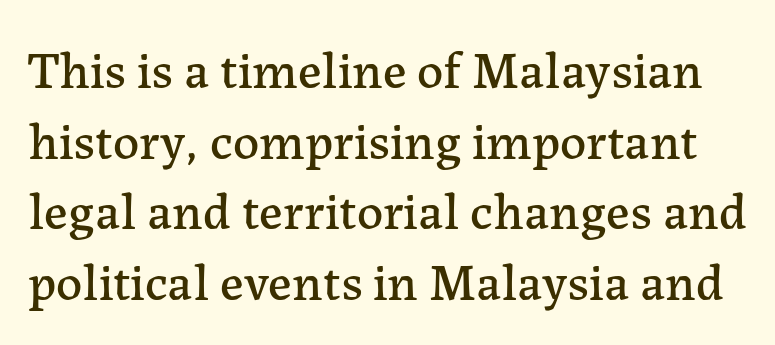
{"serif": "yes", "italic": "no", "width": "normal", "stroke_contrast": "low", "x_height": "medium", "monospaced": "no", "underline": "no", "line_spacing": "normal", "line_spacing_ratio": 1.36, "letter_spacing": "normal", "letter_spacing_em": 0.0, "glyph_px": 52}
